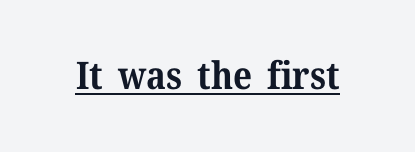
Pretty heavy lettering here — definitely bold. Is there any slant? The stems are plumb. Tracking value appears to be zero — textbook default spacing. This is underlined copy, the kind a proofreader might mark for attention.
